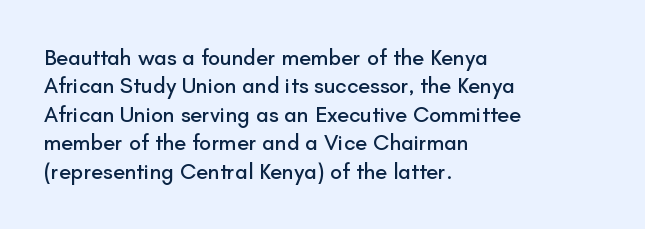
Q: Is the text italic (slanted)? A: No, it is upright.
Q: Is the text underlined? A: No.
Q: How is the paragraph aligned? A: Left-aligned.
Q: Is the spacing between letters normal or unusually wide? A: Normal.
Q: Is the spacing between lines tight, normal or loose? A: Normal.
